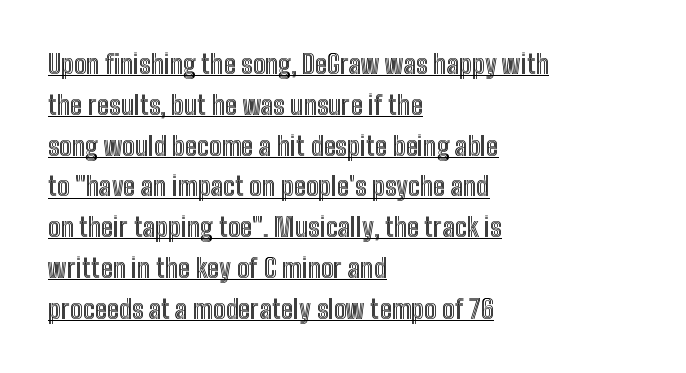
The image shows 26 px text type, upright; set left-aligned, normal line spacing (1.57x), normal letter spacing, underlined.
